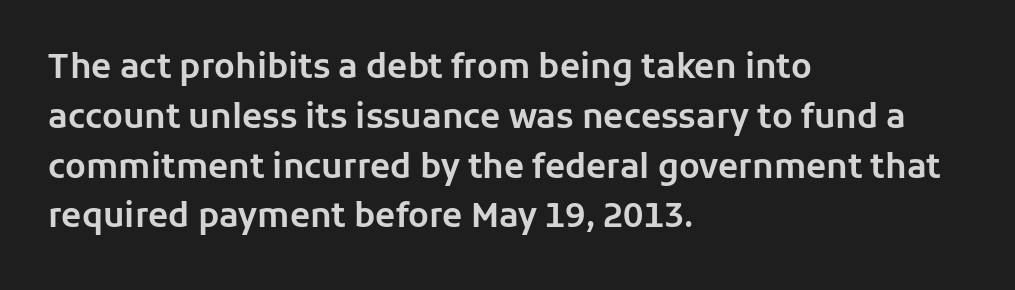
Proportional: the letters do not fall into vertical columns. A typesetter would call this leading conventional body-copy spacing. Underlining? Definitely not there. Designer's note — italics off, roman on. A classic flush-left, rag-right setting is used for this passage. What stands out about the letter spacing? Nothing — it is the standard amount.
